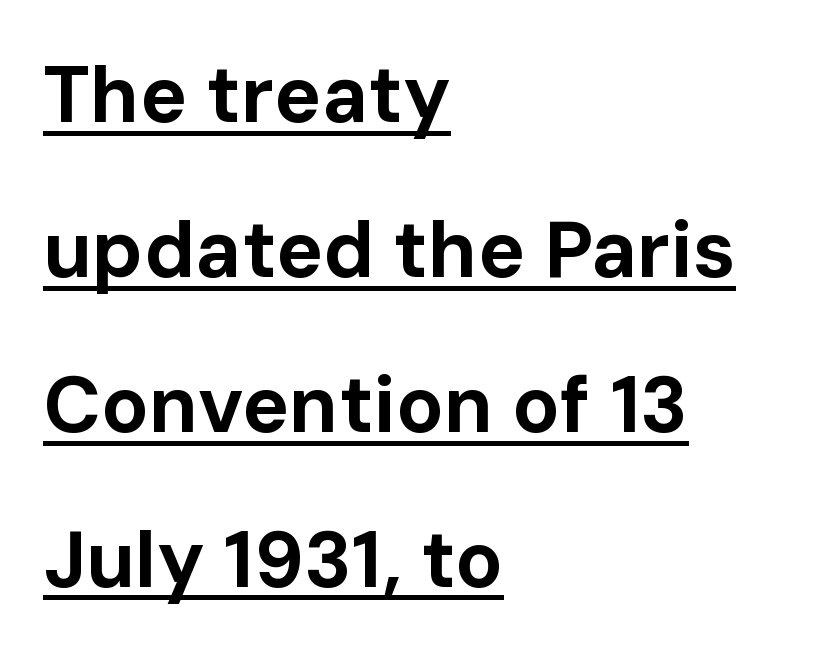
The image shows 79 px bold sans-serif type, upright; set left-aligned, loose line spacing (1.96x), normal letter spacing, underlined; low stroke contrast and a medium x-height.
